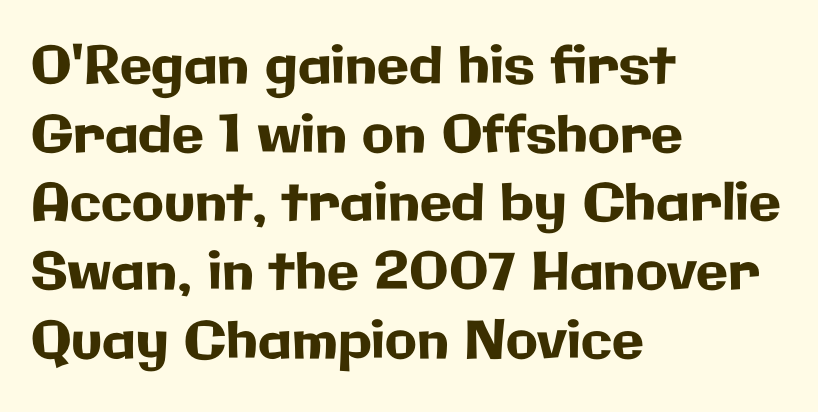
The image shows 52 px sans-serif type, upright; set left-aligned, normal line spacing (1.32x), normal letter spacing, not underlined; low stroke contrast and a medium x-height.
